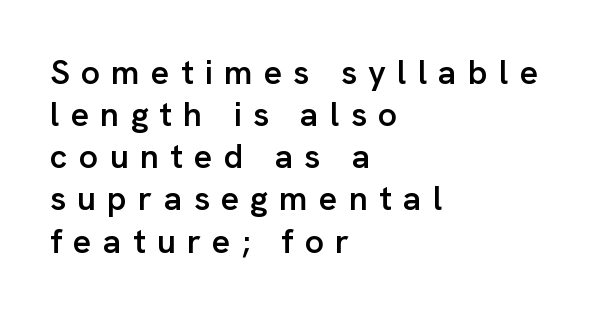
The image shows 34 px semibold sans-serif type, upright; set left-aligned, line spacing 1.24x, unusually wide letter spacing (+0.33 em), not underlined; low stroke contrast and a medium x-height.
